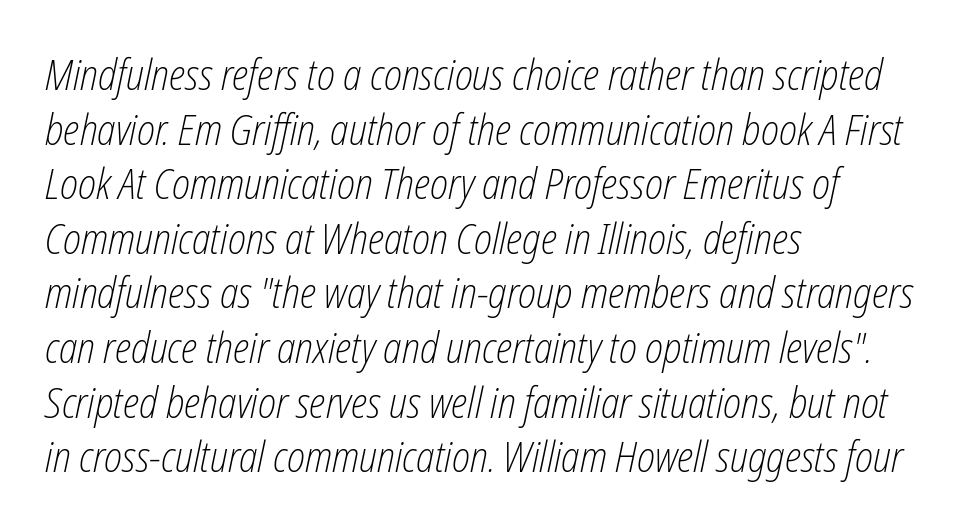
{"italic": "yes", "lean": "right", "slant_degrees": 12, "bold": "no", "weight": "light", "width": "condensed", "stroke_contrast": "low", "x_height": "medium", "monospaced": "no", "underline": "no", "align": "left", "line_spacing": "normal", "line_spacing_ratio": 1.3, "letter_spacing": "normal", "letter_spacing_em": 0.0, "glyph_px": 42}
